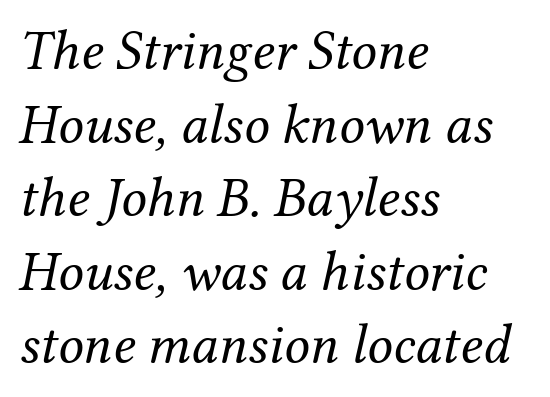
The type family on display is of the serif kind. Each letter keeps its own natural width here, so spacing adapts to shape. Vertical stems look standard width or narrower in stroke. The leading is moderate, giving the passage an even texture.
